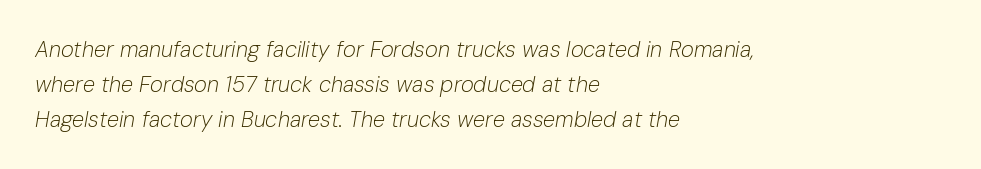
{"italic": "yes", "lean": "right", "slant_degrees": 10, "bold": "no", "underline": "no", "align": "left", "line_spacing": "normal", "line_spacing_ratio": 1.58, "letter_spacing": "normal", "letter_spacing_em": 0.0, "glyph_px": 22}
